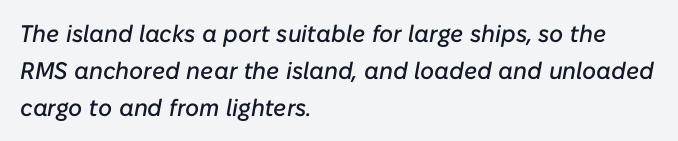
The whole block is typeset with a tilt. Typeset ragged right — the left edge is the straight one. The area under the type is left untouched. The vertical gap from one line to the next is medium.
